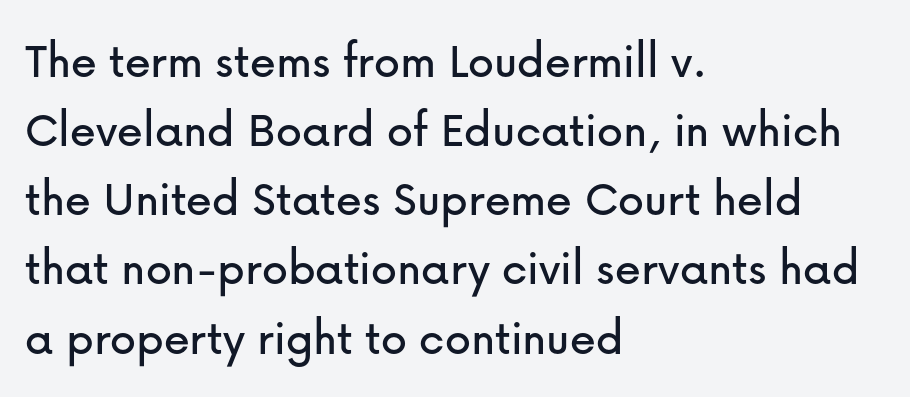
{"serif": "no", "italic": "no", "width": "normal", "stroke_contrast": "low", "x_height": "medium", "monospaced": "no", "underline": "no", "align": "left", "line_spacing": "normal", "line_spacing_ratio": 1.33, "letter_spacing": "normal", "letter_spacing_em": 0.0, "glyph_px": 52}
